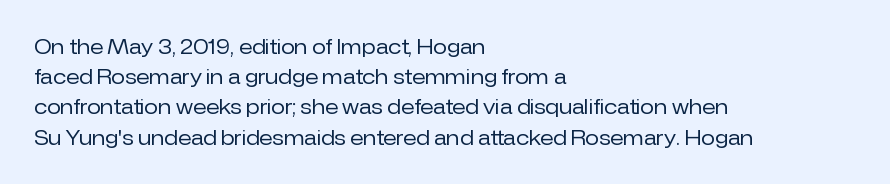
{"italic": "no", "bold": "no", "underline": "no", "align": "left", "line_spacing": "normal", "line_spacing_ratio": 1.51, "letter_spacing": "normal", "letter_spacing_em": 0.0, "glyph_px": 20}
